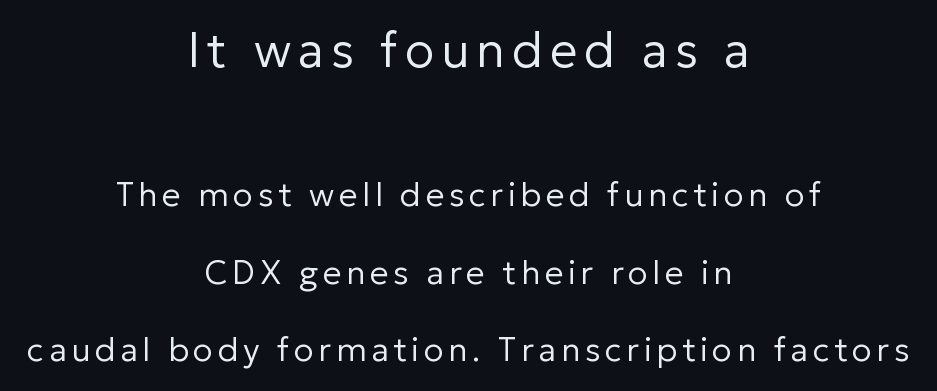
Regarding serifs, this sample does without them. Leading is clearly above the norm, producing a sparse column. Visually the block forms a symmetrical silhouette, jagged on both flanks. Which of the two is more prominent by size? The first, at the top. No chunkiness to these letters — they're not bold. The axis of the letterforms is exactly vertical.
